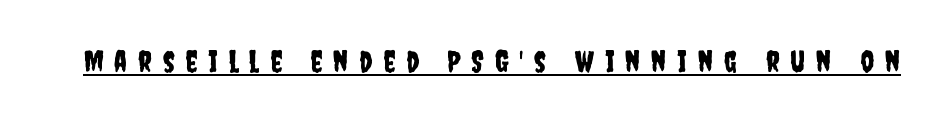
{"serif": "no", "italic": "no", "width": "condensed", "stroke_contrast": "low", "x_height": "large", "monospaced": "no", "underline": "yes", "letter_spacing": "wide", "letter_spacing_em": 0.36, "glyph_px": 30}
